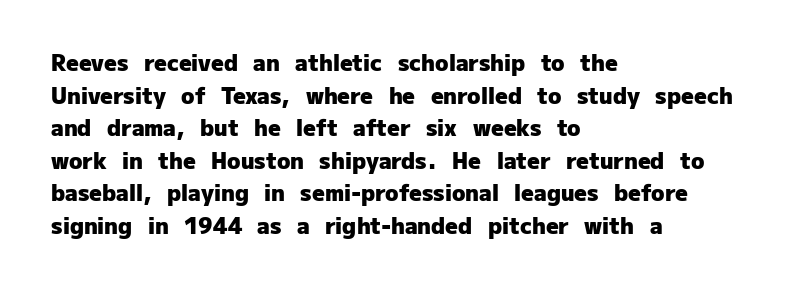
{"italic": "no", "bold": "yes", "underline": "no", "align": "left", "line_spacing": "normal", "line_spacing_ratio": 1.48, "letter_spacing": "normal", "letter_spacing_em": 0.0, "glyph_px": 22}
